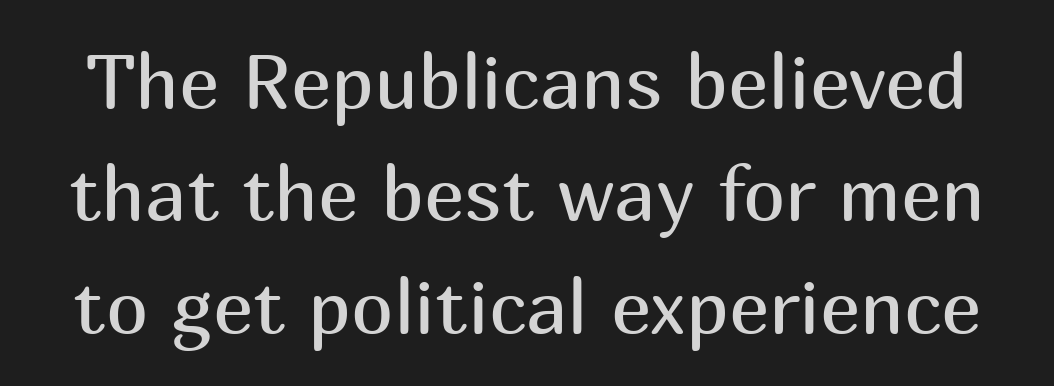
The image shows 76 px regular-weight sans-serif type, upright; set normal line spacing (1.48x), normal letter spacing, not underlined; medium stroke contrast and a medium x-height.
